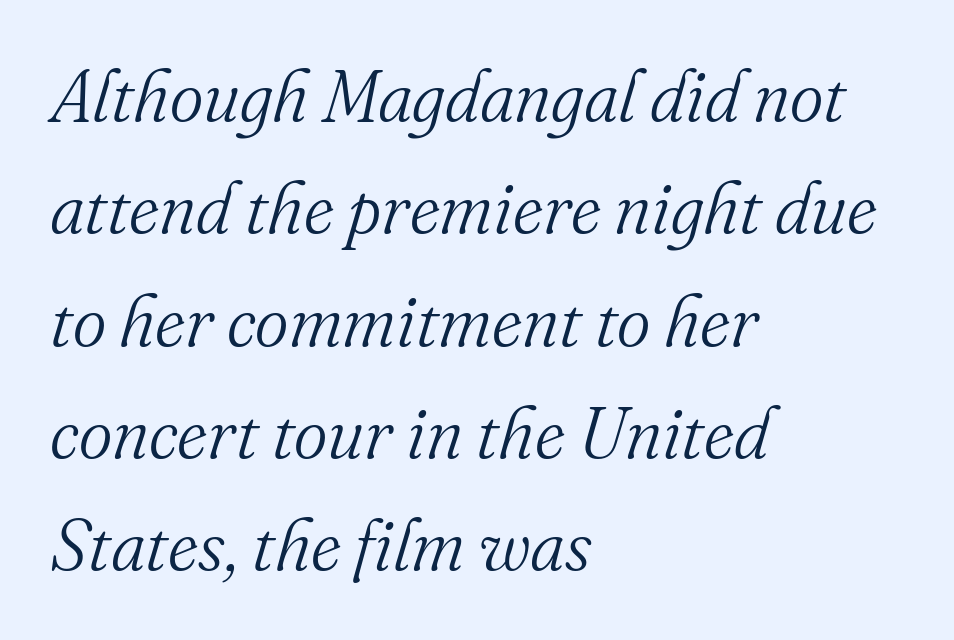
What stands out about the letter spacing? Nothing — it is the standard amount. The characters are drawn with everyday or finer stroke widths. Rows of type keep a routine distance in the vertical direction. Descender tails drop into unmarked territory. These lines are set flush left with a ragged right edge.
